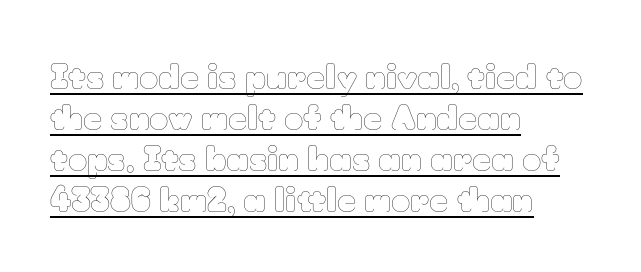
{"italic": "no", "bold": "no", "weight": "thin", "width": "normal", "stroke_contrast": "low", "x_height": "small", "monospaced": "no", "underline": "yes", "align": "left", "line_spacing_ratio": 1.24, "letter_spacing": "normal", "letter_spacing_em": 0.0, "glyph_px": 33}
